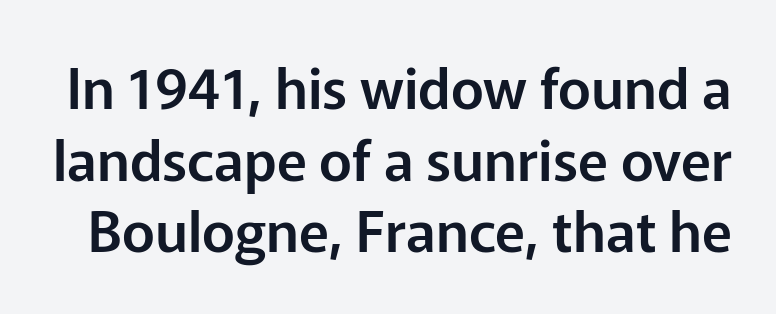
Q: Is the text italic (slanted)? A: No, it is upright.
Q: Is the typeface a serif or a sans-serif typeface? A: Sans-serif.
Q: Is the text underlined? A: No.
Q: Is the spacing between letters normal or unusually wide? A: Normal.
Q: Is the spacing between lines tight, normal or loose? A: Normal.
Q: Width (condensed, normal, or wide)? A: Normal.
Q: Stroke contrast? A: Low.
Q: x-height? A: Medium.
Q: Monospaced? A: No.
